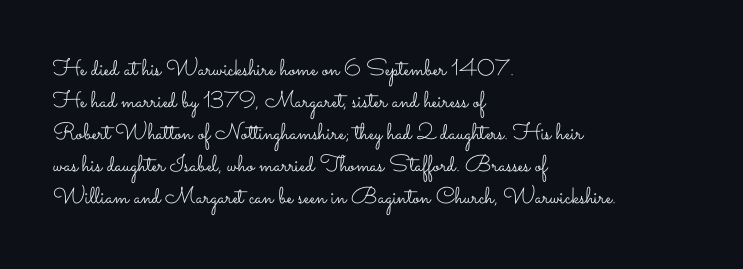
Q: Is the text bold? A: No.
Q: Is the text italic (slanted)? A: Yes.
Q: Is the text underlined? A: No.
Q: How is the paragraph aligned? A: Left-aligned.
Q: Is the spacing between letters normal or unusually wide? A: Normal.
Q: Is the spacing between lines tight, normal or loose? A: Normal.
